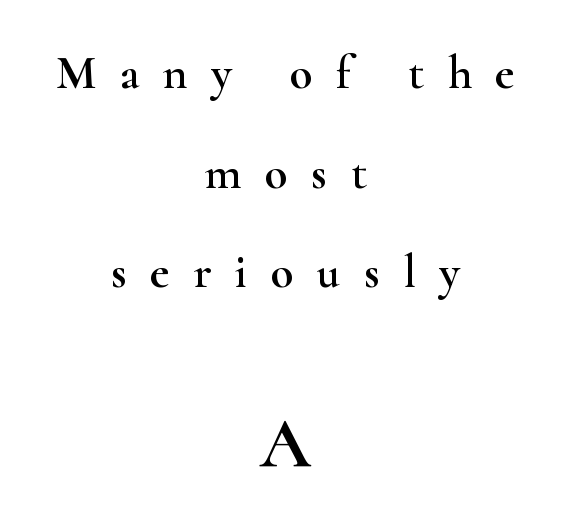
The face used here appears at its bigger size in the lower chunk. Vertically, the passage feels expansive, rows floating well apart. Tall strokes in this sample are plumb rather than angled. The rendering inserts visible extra space after every character. Serif or sans? Serif — the stroke terminals have little feet.
